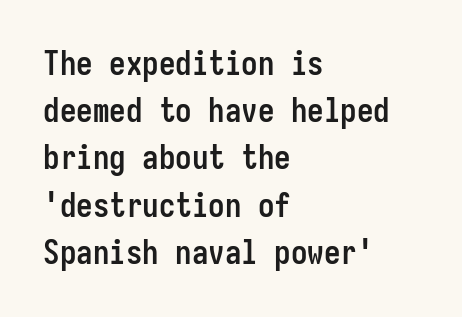
Each word holds together tightly as a unit, with standard inter-letter gaps. Rendered with straight, roman letterforms. Bare-footed words on every line. Line starts are locked; line ends wander.
